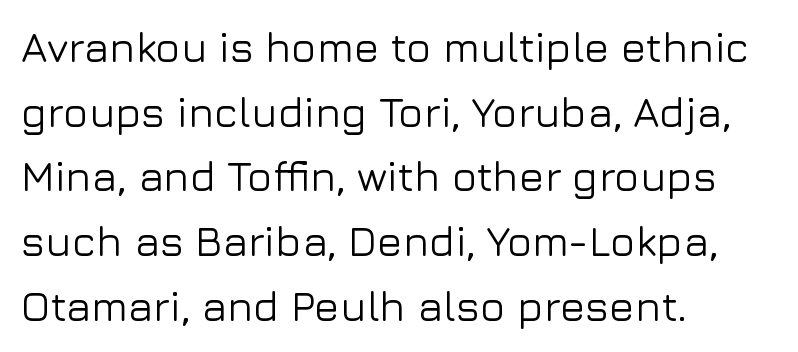
Q: Is the text italic (slanted)? A: No, it is upright.
Q: Is the typeface a serif or a sans-serif typeface? A: Sans-serif.
Q: Is the text underlined? A: No.
Q: How is the paragraph aligned? A: Left-aligned.
Q: Is the spacing between letters normal or unusually wide? A: Normal.
Q: Is the spacing between lines tight, normal or loose? A: Normal.
Q: Width (condensed, normal, or wide)? A: Normal.
Q: Stroke contrast? A: Low.
Q: x-height? A: Medium.
Q: Monospaced? A: No.
